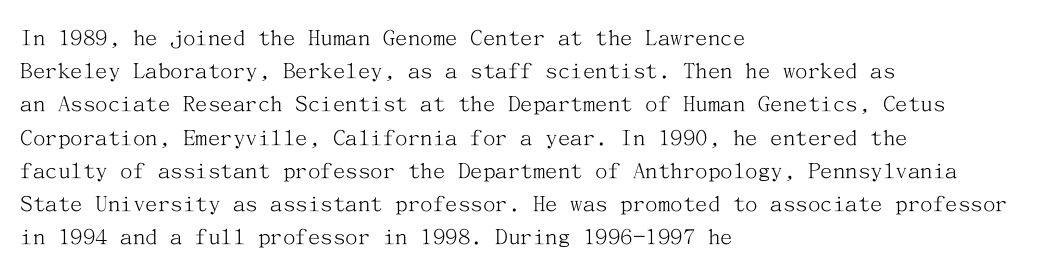
The image shows 25 px text type, upright; set left-aligned, normal line spacing (1.33x), normal letter spacing, not underlined.
